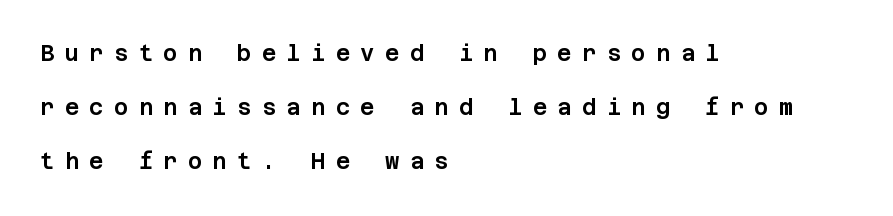
Is the block centered? No — it sits flush against the left margin. Leading is clearly above the norm, producing a sparse column. The letters are spread apart with noticeably loose tracking. The space beneath each line is pristine and unruled. Style check: upright.
